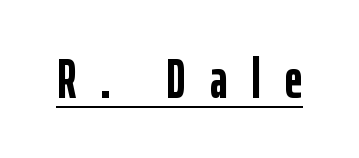
The image shows 55 px semibold, condensed sans-serif type, upright; set unusually wide letter spacing (+0.44 em), underlined; low stroke contrast and a medium x-height.
